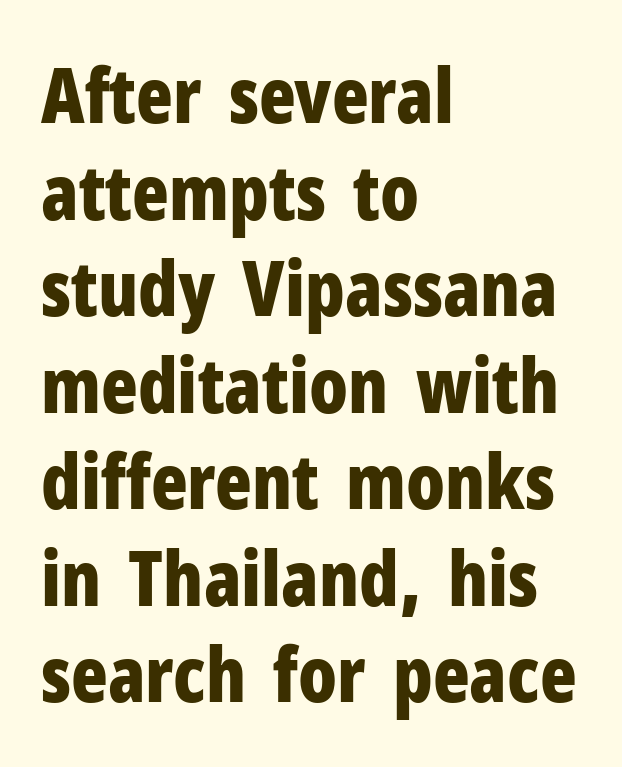
{"serif": "no", "italic": "no", "bold": "yes", "weight": "bold", "width": "condensed", "stroke_contrast": "low", "x_height": "medium", "monospaced": "no", "underline": "no", "align": "left", "line_spacing": "normal", "line_spacing_ratio": 1.27, "letter_spacing": "normal", "letter_spacing_em": 0.0, "glyph_px": 76}
